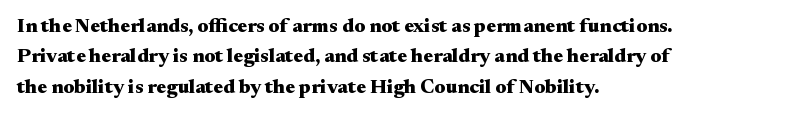
{"italic": "no", "bold": "yes", "underline": "no", "align": "left", "line_spacing": "normal", "line_spacing_ratio": 1.52, "letter_spacing": "normal", "letter_spacing_em": 0.0, "glyph_px": 20}
